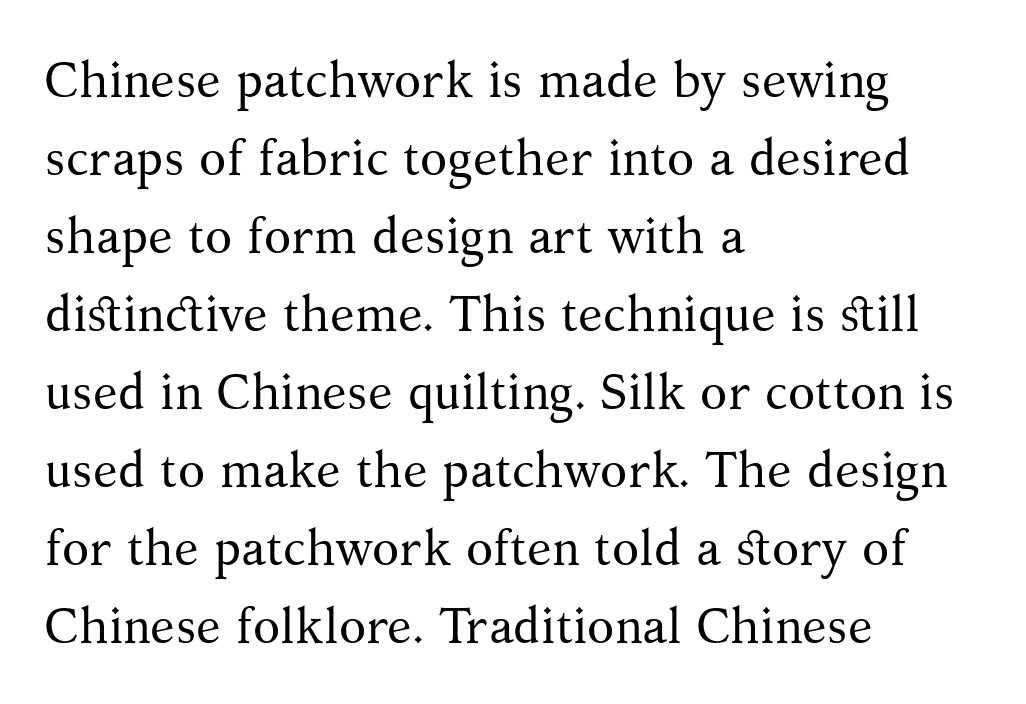
{"serif": "yes", "italic": "no", "bold": "no", "weight": "regular", "width": "normal", "stroke_contrast": "medium", "x_height": "medium", "monospaced": "no", "underline": "no", "align": "left", "line_spacing": "normal", "line_spacing_ratio": 1.56, "letter_spacing": "normal", "letter_spacing_em": 0.0, "glyph_px": 50}
